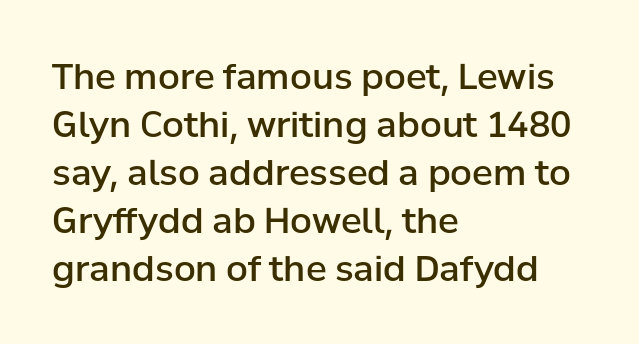
Q: Is the text bold? A: Semi-bold.
Q: Is the text italic (slanted)? A: No, it is upright.
Q: Is the typeface a serif or a sans-serif typeface? A: Sans-serif.
Q: Is the text underlined? A: No.
Q: How is the paragraph aligned? A: Left-aligned.
Q: Is the spacing between letters normal or unusually wide? A: Normal.
Q: Is the spacing between lines tight, normal or loose? A: Normal.
Q: Width (condensed, normal, or wide)? A: Normal.
Q: Stroke contrast? A: Low.
Q: x-height? A: Medium.
Q: Monospaced? A: No.
